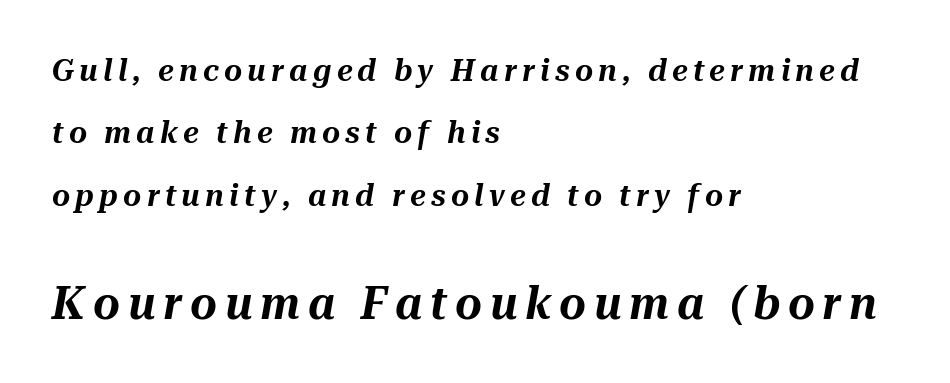
{"italic": "yes", "lean": "right", "slant_degrees": 10, "width": "normal", "stroke_contrast": "medium", "x_height": "medium", "monospaced": "no", "underline": "no", "align": "left", "line_spacing": "loose", "line_spacing_ratio": 2.01, "larger_block": "second", "size_ratio": 1.48, "glyph_px": 46}
